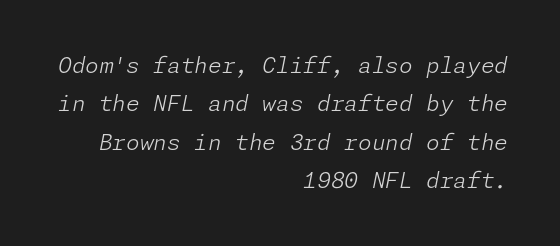
The face used here has a pronounced slope to its letters. This reads as an unemphasized weight, regular at the heaviest. Line ends are locked; line starts wander. Descender tails drop into unmarked territory. There is no visible air inserted between adjacent glyphs.
